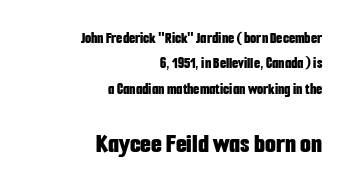
Q: Is the text bold? A: Yes.
Q: Is the text italic (slanted)? A: No, it is upright.
Q: Is the typeface a serif or a sans-serif typeface? A: Sans-serif.
Q: Is the text underlined? A: No.
Q: How is the paragraph aligned? A: Right-aligned.
Q: Is the spacing between letters normal or unusually wide? A: Normal.
Q: Is the spacing between lines tight, normal or loose? A: Normal.
Q: Which block of text is set in a larger size, the first (top) or the second (bottom)? A: The second (bottom) one.
Q: Width (condensed, normal, or wide)? A: Condensed.
Q: Stroke contrast? A: Low.
Q: x-height? A: Medium.
Q: Monospaced? A: No.
